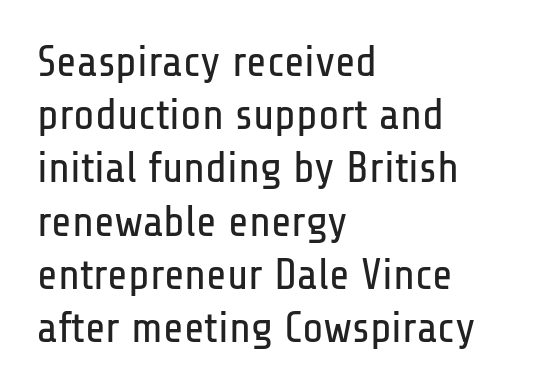
Unlike a traditional serif, this face leaves its strokes unadorned. This sample has the flowing, uneven cadence of proportional lettering. Glance below the letters and you will spot only blank space. Bold? No — there's no thickening of the strokes. If you drew a ruler down the left edge, every line would touch it.
